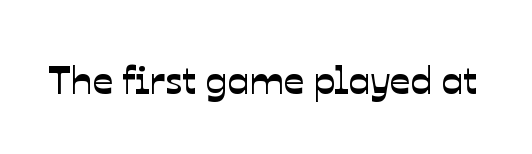
The face used here is proportionally spaced, like ordinary book or web type. The letters carry no serifs — their stems end cleanly without finishing strokes. Each row of text sits above clean, open space. The tracking reads as untouched default to a designer's eye.
